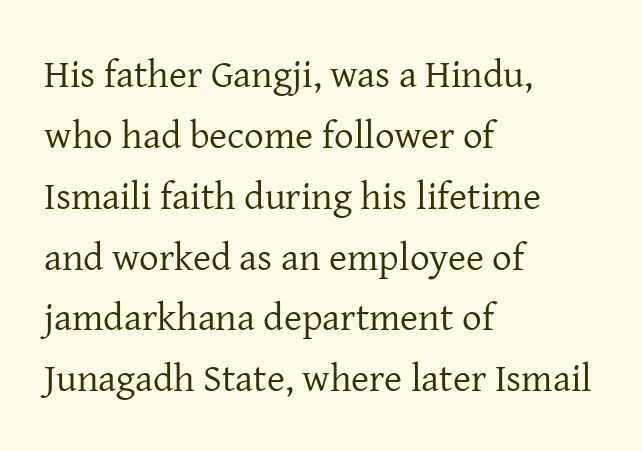
{"serif": "yes", "italic": "no", "bold": "no", "weight": "regular", "width": "normal", "stroke_contrast": "low", "x_height": "medium", "monospaced": "no", "underline": "no", "align": "left", "line_spacing": "normal", "line_spacing_ratio": 1.56, "letter_spacing": "normal", "letter_spacing_em": 0.0, "glyph_px": 39}
